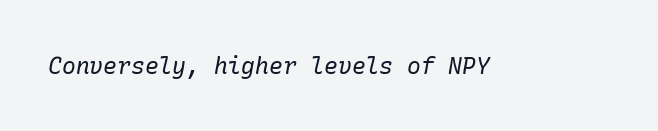
Q: Is the text bold? A: No.
Q: Is the text italic (slanted)? A: Yes, it leans right by about 10 degrees.
Q: Is the text underlined? A: No.
Q: Is the spacing between letters normal or unusually wide? A: Normal.
